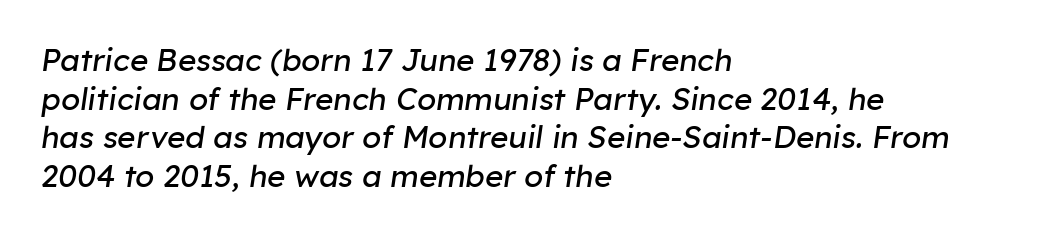
{"italic": "yes", "lean": "right", "slant_degrees": 8, "bold": "no", "weight": "regular", "width": "normal", "stroke_contrast": "low", "x_height": "medium", "monospaced": "no", "underline": "no", "align": "left", "line_spacing": "normal", "line_spacing_ratio": 1.25, "letter_spacing": "normal", "letter_spacing_em": 0.0, "glyph_px": 31}
